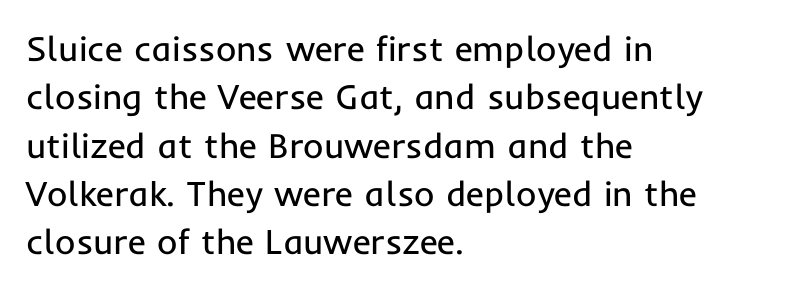
Each letter keeps its own natural width here, so spacing adapts to shape. The space beneath each line is pristine and unruled. Does extra space separate the letters? No, they use regular spacing. The axis of the letterforms is exactly vertical.
